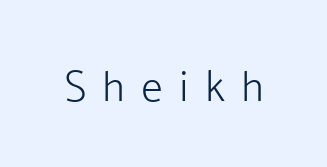
The image shows 43 px light sans-serif type, upright; set unusually wide letter spacing (+0.37 em), not underlined; low stroke contrast and a medium x-height.
